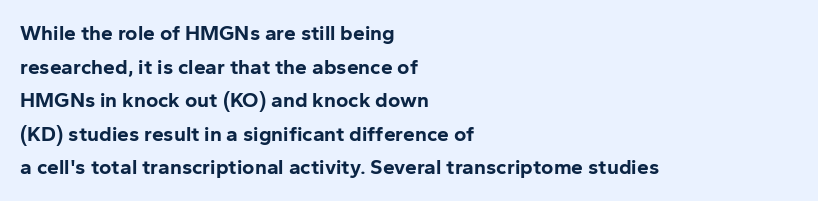
Q: Is the text bold? A: Yes.
Q: Is the text italic (slanted)? A: No, it is upright.
Q: Is the text underlined? A: No.
Q: How is the paragraph aligned? A: Left-aligned.
Q: Is the spacing between letters normal or unusually wide? A: Normal.
Q: Is the spacing between lines tight, normal or loose? A: Normal.
